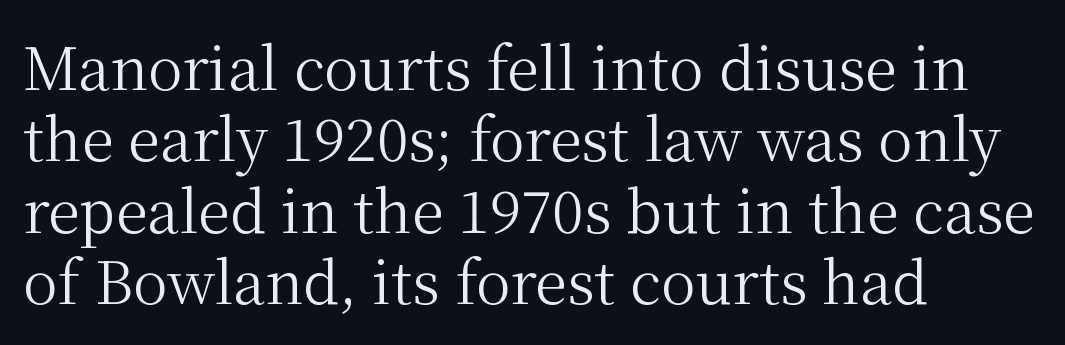
{"serif": "yes", "italic": "no", "bold": "no", "weight": "regular", "width": "normal", "stroke_contrast": "medium", "x_height": "medium", "monospaced": "no", "underline": "no", "align": "left", "line_spacing_ratio": 1.23, "letter_spacing": "normal", "letter_spacing_em": 0.0, "glyph_px": 58}
